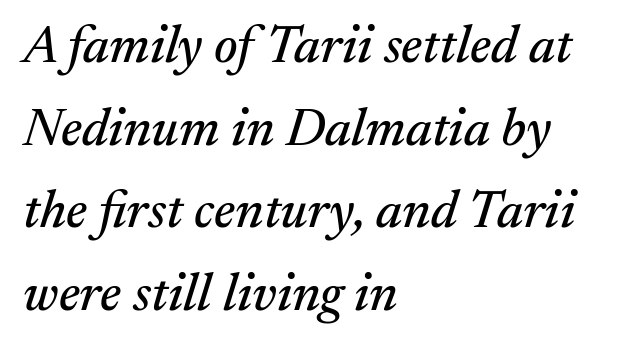
The image shows 53 px serif type, italic (leaning right); set left-aligned, normal line spacing (1.56x), normal letter spacing, not underlined; medium stroke contrast and a medium x-height.
